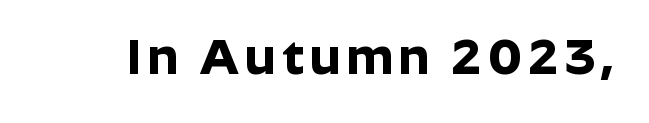
The image shows 50 px bold sans-serif type, upright; set not underlined; low stroke contrast and a medium x-height.
